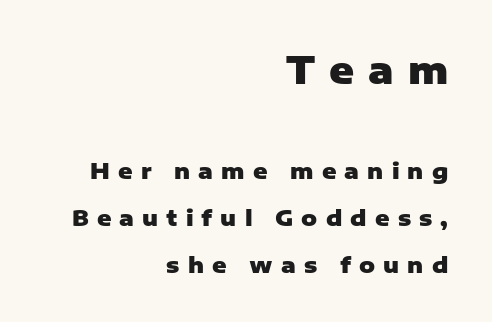
Clear beneath every line of the passage. A typesetter would call this heavily tracked-out type. Loosely led — the rows are spread out. This is the regular roman posture of the typeface. The rendering uses a bold face; every stroke is thick and dark. The compositor pushed each line to the right boundary.
